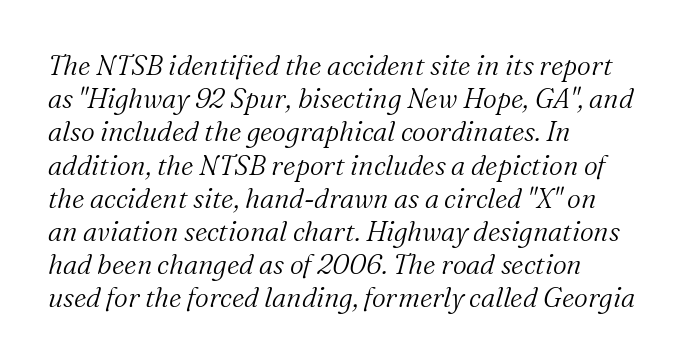
The image shows 27 px text type, italic (leaning right); set left-aligned, line spacing 1.23x, normal letter spacing, not underlined.
